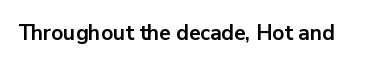
The image shows 21 px bold type, upright; set normal letter spacing, not underlined.
